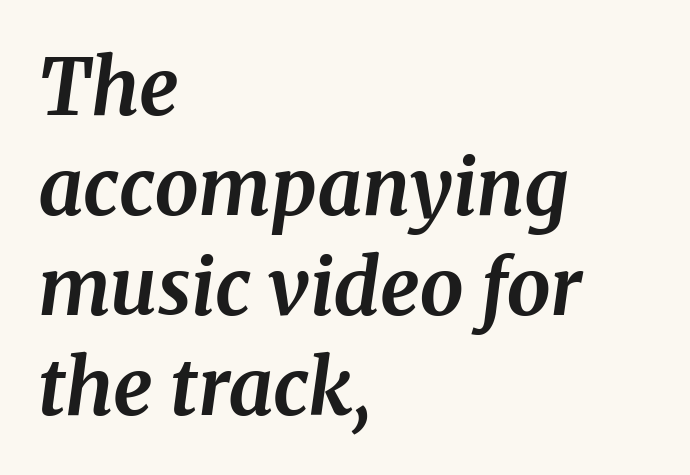
{"serif": "yes", "italic": "yes", "lean": "right", "slant_degrees": 8, "bold": "yes", "weight": "bold", "width": "normal", "stroke_contrast": "medium", "x_height": "medium", "monospaced": "no", "underline": "no", "align": "left", "line_spacing": "normal", "line_spacing_ratio": 1.28, "letter_spacing": "normal", "letter_spacing_em": 0.0, "glyph_px": 78}
